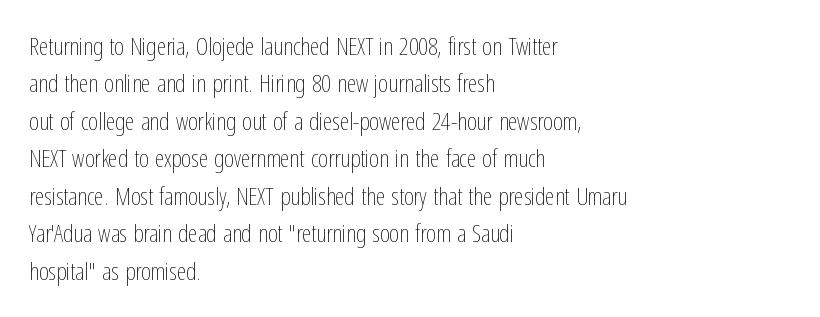
Evenly set lines give the paragraph a standard silhouette. Here the glyphs are tracked normally, forming tight word shapes. Rule under the text: the space is simply empty. Italic? Not at all — the glyphs are vertical. These glyphs show unthickened strokes, regular width or finer.
